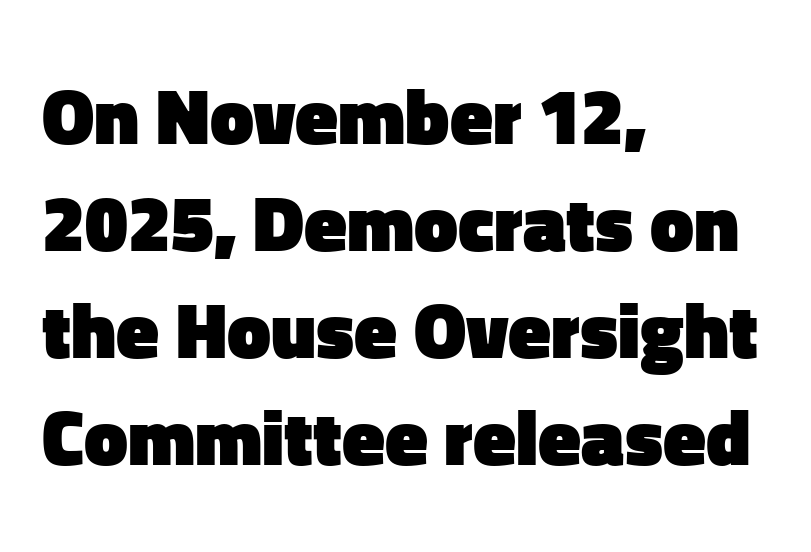
Italic? Not at all — the glyphs are vertical. The rendering uses natural spacing where letterforms have individual widths. Decoration check: the copy has no underline. Serifs: no, the terminals of the letterforms are clean. One glance says typical: line gaps are just what's usual. All the whitespace from short lines collects on the right.
